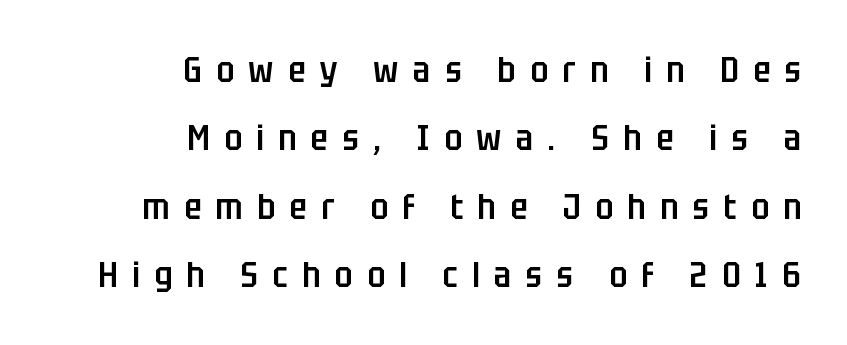
The image shows 36 px semibold, condensed sans-serif type, upright; set right-aligned, loose line spacing (1.9x), unusually wide letter spacing (+0.4 em), not underlined; low stroke contrast and a large x-height.
